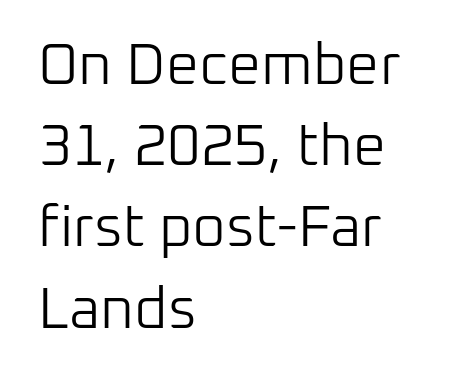
The ragged edge is on the right, which tells us the setting is flush left. Think of a printed novel: that variable character pitch is what you see here. The typeface has the unassuming heft of standard copy or less. These lines sit exactly where default settings would place them. The rendering shows plain stroke endings on the letterforms — a sans-serif design.
